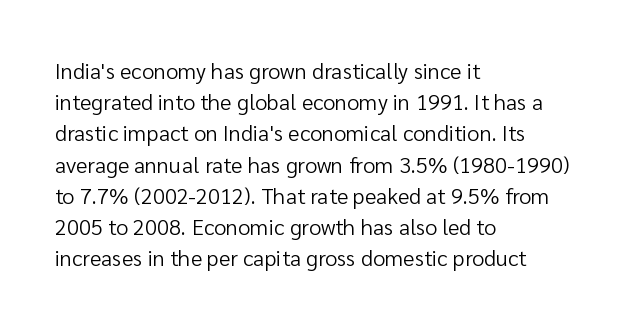
Q: Is the text bold? A: No.
Q: Is the text italic (slanted)? A: No, it is upright.
Q: Is the text underlined? A: No.
Q: How is the paragraph aligned? A: Left-aligned.
Q: Is the spacing between letters normal or unusually wide? A: Normal.
Q: Is the spacing between lines tight, normal or loose? A: Normal.
